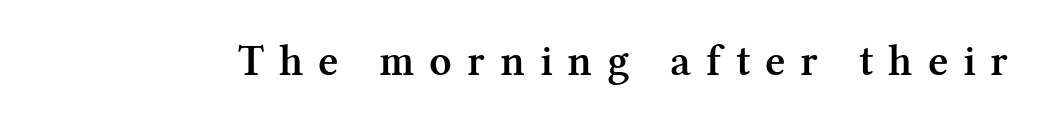
{"serif": "yes", "italic": "no", "bold": "semi", "weight": "semibold", "width": "normal", "stroke_contrast": "medium", "x_height": "medium", "monospaced": "no", "underline": "no", "letter_spacing": "wide", "letter_spacing_em": 0.34, "glyph_px": 44}
